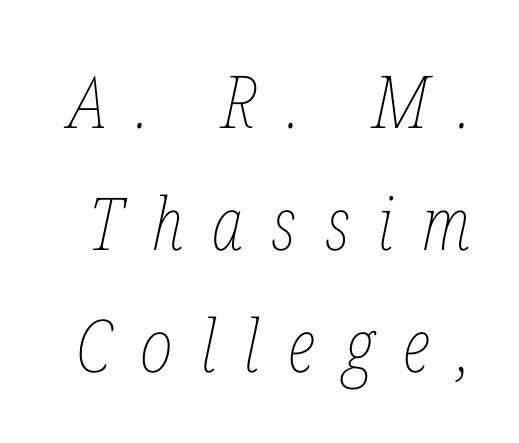
The gap between lines stays unmarked. Stems and bowls with no extra thickness — not bold. Students, note that the glyphs here are deliberately spaced far apart. Is this a fixed-width face? No — the glyphs have proportional, varying widths. Emphasis-style slanted type is in use.
